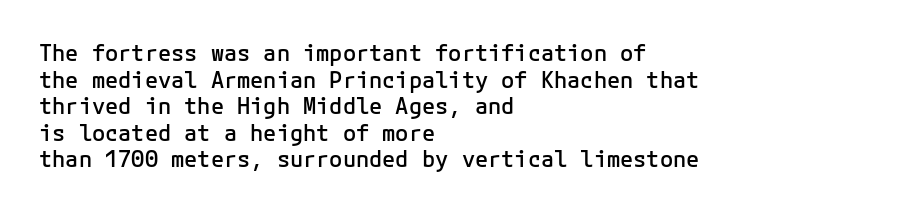
{"italic": "no", "bold": "semi", "underline": "no", "align": "left", "line_spacing_ratio": 1.21, "letter_spacing": "normal", "letter_spacing_em": 0.0, "glyph_px": 22}
